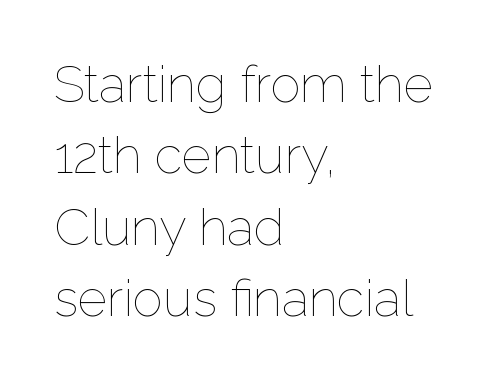
Letters have the restrained weight of plain body copy at most. The leading is moderate, giving the passage an even texture. Spacing between characters is what you'd get straight out of the box. Horizontally, the lines are justified to the leading edge only. The letters stand straight up with perfectly vertical stems. Here the designer chose a conventional face with non-uniform glyph widths.
